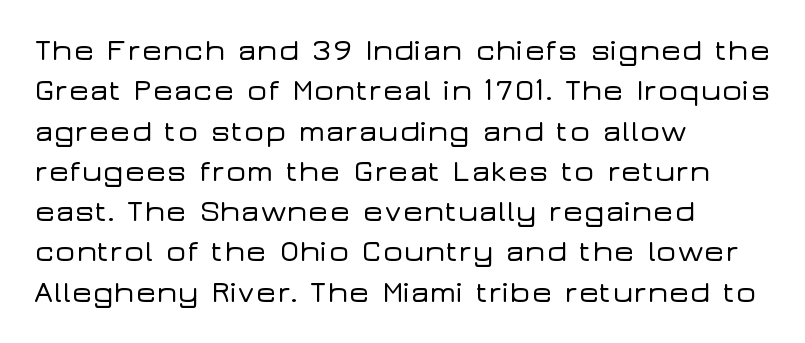
{"serif": "no", "italic": "no", "width": "wide", "stroke_contrast": "low", "x_height": "medium", "monospaced": "no", "underline": "no", "align": "left", "line_spacing": "normal", "line_spacing_ratio": 1.3, "letter_spacing": "normal", "letter_spacing_em": 0.0, "glyph_px": 31}
